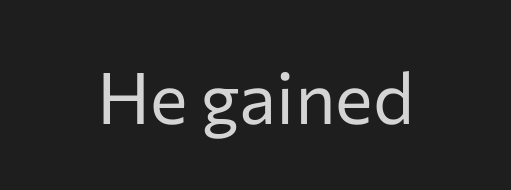
Q: Is the text bold? A: No.
Q: Is the text italic (slanted)? A: No, it is upright.
Q: Is the typeface a serif or a sans-serif typeface? A: Sans-serif.
Q: Is the text underlined? A: No.
Q: Is the spacing between letters normal or unusually wide? A: Normal.
Q: Width (condensed, normal, or wide)? A: Normal.
Q: Stroke contrast? A: Low.
Q: x-height? A: Medium.
Q: Monospaced? A: No.
